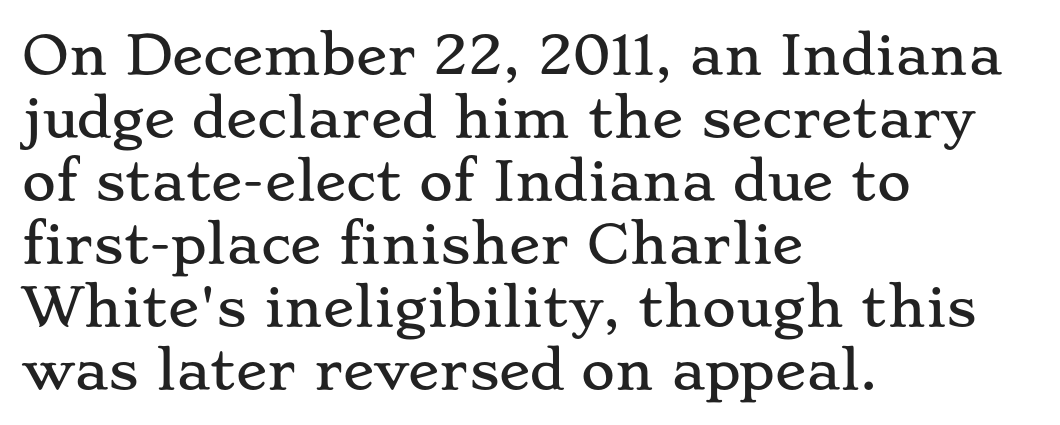
The image shows 52 px wide serif type, upright; set left-aligned, line spacing 1.21x, normal letter spacing, not underlined; low stroke contrast and a small x-height.
